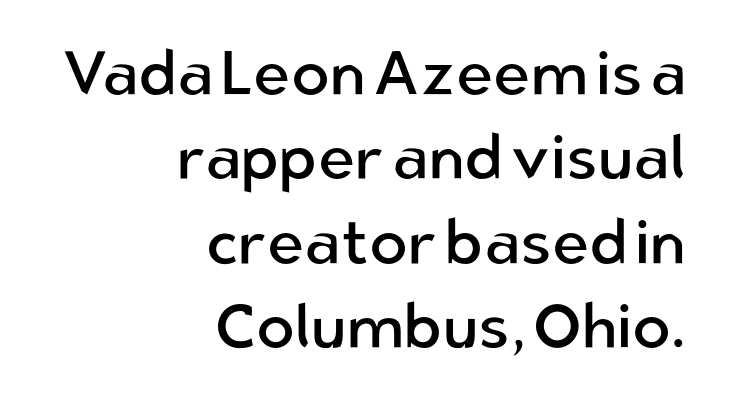
{"serif": "no", "italic": "no", "bold": "no", "weight": "regular", "width": "normal", "stroke_contrast": "low", "x_height": "medium", "monospaced": "no", "underline": "no", "align": "right", "line_spacing": "normal", "line_spacing_ratio": 1.34, "letter_spacing": "normal", "letter_spacing_em": 0.0, "glyph_px": 63}
